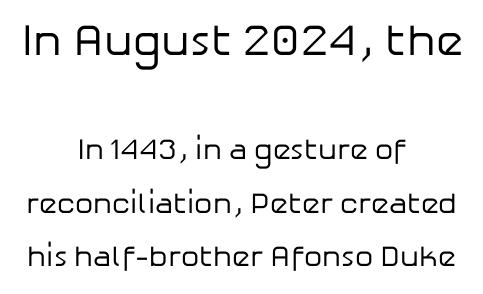
The image shows 44 px regular-weight sans-serif type, upright; set centered, line spacing 1.84x, normal letter spacing, not underlined; the first (top) block is 1.52x larger; low stroke contrast and a medium x-height.
